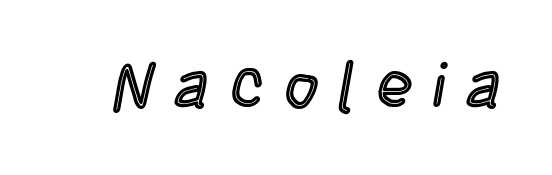
{"width": "condensed", "x_height": "large", "monospaced": "no", "underline": "no", "letter_spacing": "wide", "letter_spacing_em": 0.34, "glyph_px": 64}
